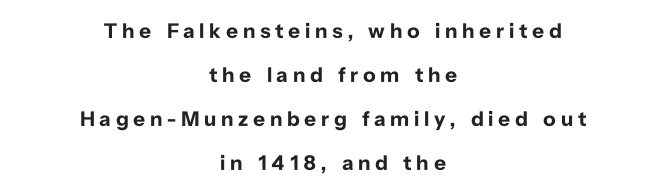
{"italic": "no", "bold": "yes", "underline": "no", "align": "center", "line_spacing": "loose", "line_spacing_ratio": 2.1, "letter_spacing": "wide", "letter_spacing_em": 0.22, "glyph_px": 21}
